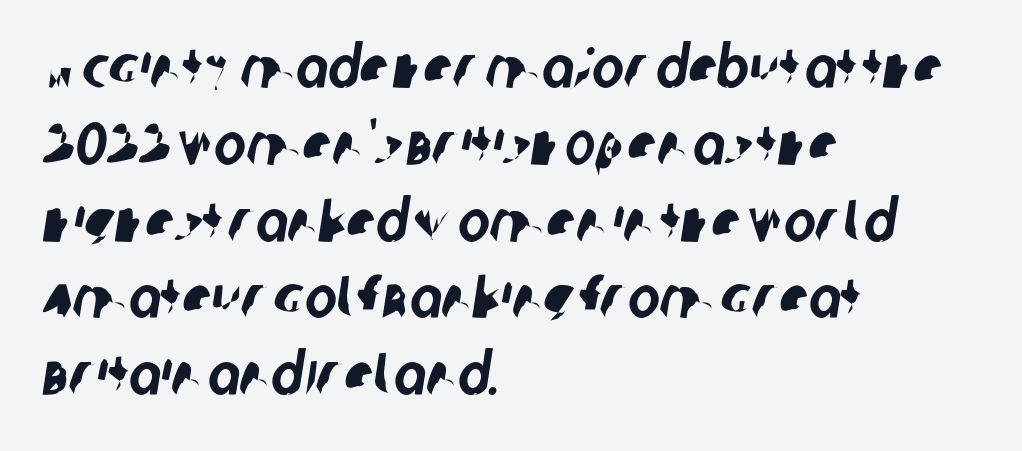
Q: Is the typeface a serif or a sans-serif typeface? A: Sans-serif.
Q: Is the text underlined? A: No.
Q: How is the paragraph aligned? A: Left-aligned.
Q: Is the spacing between letters normal or unusually wide? A: Normal.
Q: Is the spacing between lines tight, normal or loose? A: Normal.
Q: Width (condensed, normal, or wide)? A: Condensed.
Q: Stroke contrast? A: Low.
Q: x-height? A: Large.
Q: Monospaced? A: No.
